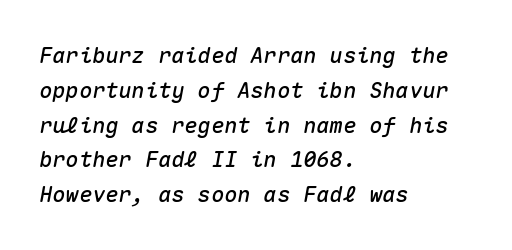
The image shows 22 px text type, italic (leaning right); set left-aligned, normal line spacing (1.58x), normal letter spacing, not underlined.
